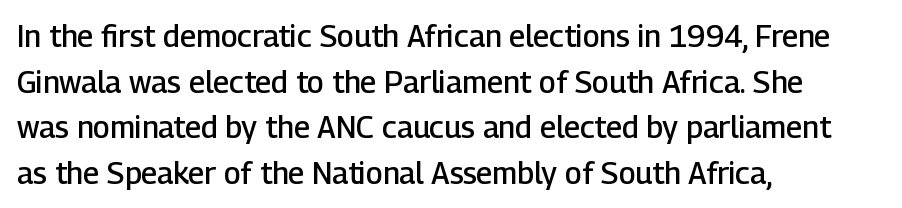
Q: Is the text bold? A: Semi-bold.
Q: Is the text italic (slanted)? A: No, it is upright.
Q: Is the typeface a serif or a sans-serif typeface? A: Sans-serif.
Q: Is the text underlined? A: No.
Q: How is the paragraph aligned? A: Left-aligned.
Q: Is the spacing between letters normal or unusually wide? A: Normal.
Q: Is the spacing between lines tight, normal or loose? A: Normal.
Q: Width (condensed, normal, or wide)? A: Normal.
Q: Stroke contrast? A: Low.
Q: x-height? A: Medium.
Q: Monospaced? A: No.
